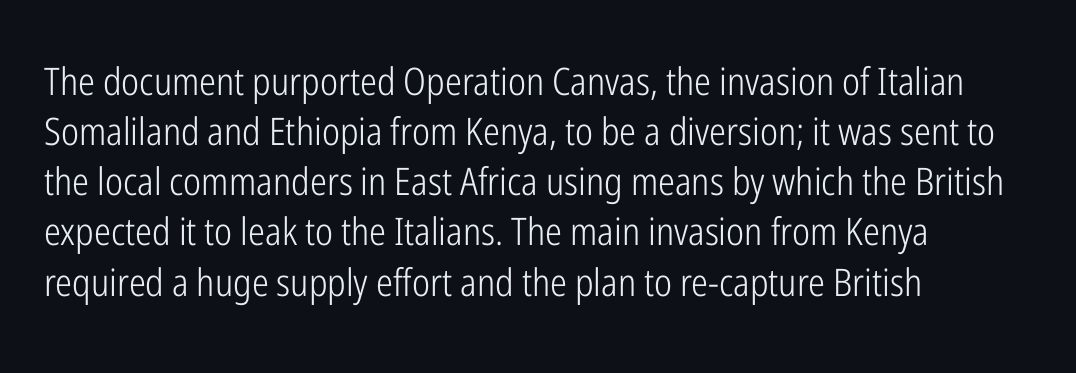
Q: Is the text bold? A: No.
Q: Is the text italic (slanted)? A: No, it is upright.
Q: Is the typeface a serif or a sans-serif typeface? A: Sans-serif.
Q: Is the text underlined? A: No.
Q: How is the paragraph aligned? A: Left-aligned.
Q: Is the spacing between letters normal or unusually wide? A: Normal.
Q: Is the spacing between lines tight, normal or loose? A: Normal.
Q: Width (condensed, normal, or wide)? A: Condensed.
Q: Stroke contrast? A: Low.
Q: x-height? A: Medium.
Q: Monospaced? A: No.
